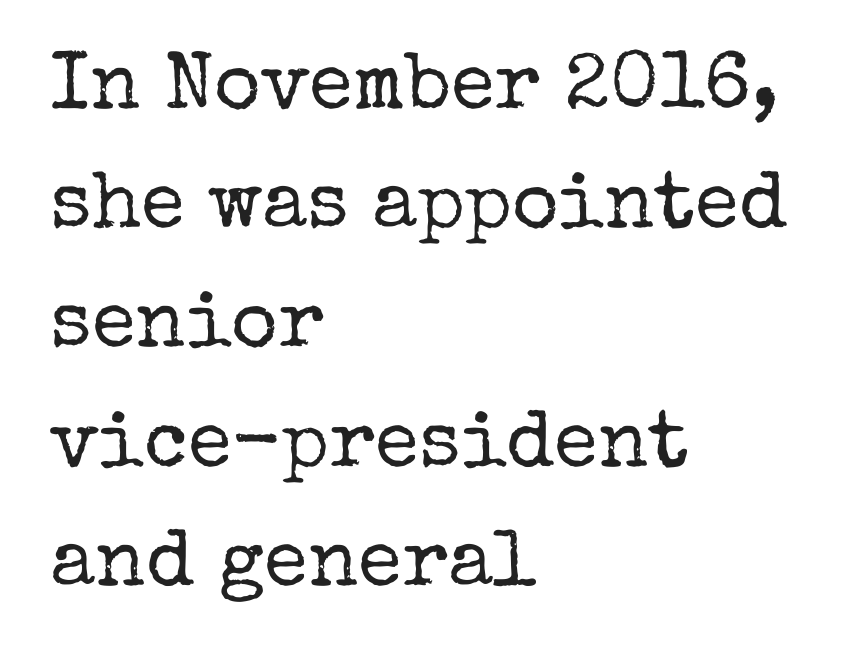
What's the leading like? Ordinary, nothing unusual. Does extra space separate the letters? No, they use regular spacing. The cut favours lightness, reaching ordinary text weight at its darkest. The lettering stays uniformly vertical, giving the passage a roman look.
